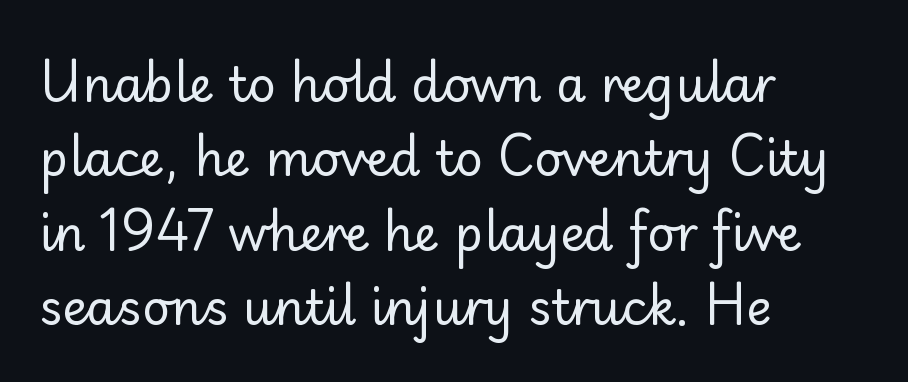
{"serif": "no", "italic": "no", "bold": "no", "weight": "regular", "width": "normal", "stroke_contrast": "low", "x_height": "small", "monospaced": "no", "underline": "no", "align": "left", "line_spacing": "normal", "line_spacing_ratio": 1.55, "letter_spacing": "normal", "letter_spacing_em": 0.0, "glyph_px": 48}
